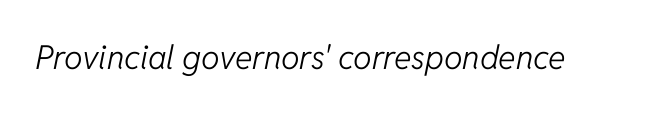
{"italic": "yes", "lean": "right", "slant_degrees": 11, "bold": "no", "weight": "light", "width": "normal", "stroke_contrast": "low", "x_height": "medium", "monospaced": "no", "underline": "no", "letter_spacing": "normal", "letter_spacing_em": 0.0, "glyph_px": 33}
